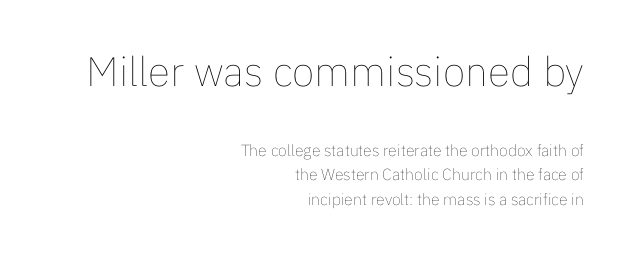
Q: Is the text bold? A: No.
Q: Is the text italic (slanted)? A: No, it is upright.
Q: Is the text underlined? A: No.
Q: How is the paragraph aligned? A: Right-aligned.
Q: Is the spacing between letters normal or unusually wide? A: Normal.
Q: Is the spacing between lines tight, normal or loose? A: Normal.
Q: Which block of text is set in a larger size, the first (top) or the second (bottom)? A: The first (top) one.
Q: Width (condensed, normal, or wide)? A: Normal.
Q: Stroke contrast? A: Low.
Q: x-height? A: Medium.
Q: Monospaced? A: No.
